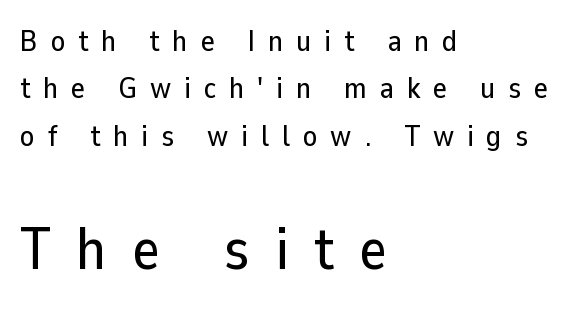
Honestly, there is no underline to notice here at all. The passage shown is typed in a proportional face where columns would drift. Posture: straight, roman, zero tilt. Honestly, the row spacing looks completely unremarkable. The letters are spread apart with noticeably loose tracking.
